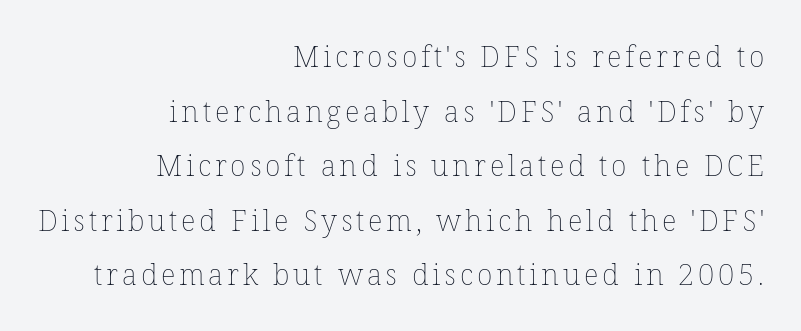
The image shows 29 px thin type, upright; set right-aligned, line spacing 1.88x, not underlined; low stroke contrast and a medium x-height.
